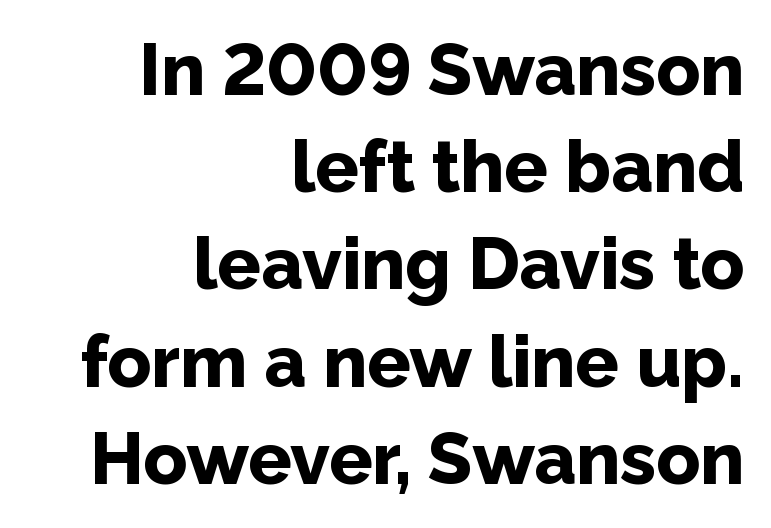
This sample has the flowing, uneven cadence of proportional lettering. These lines sit exactly where default settings would place them. I'd describe the lettering as bold — thick and assertive. Visually the block forms a straight wall on the right and a jagged coastline on the left. These lines keep a tight, regular rhythm from letter to letter. Words float on clear page, feet unadorned.
